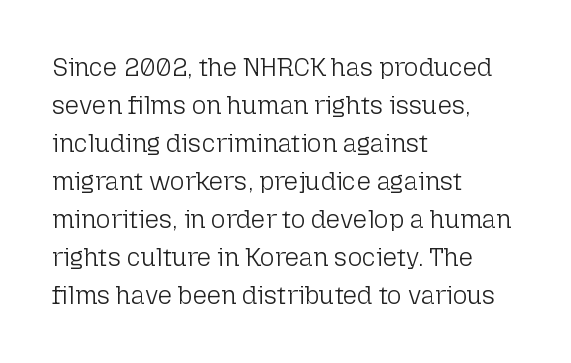
Q: Is the text bold? A: No.
Q: Is the text italic (slanted)? A: No, it is upright.
Q: Is the text underlined? A: No.
Q: How is the paragraph aligned? A: Left-aligned.
Q: Is the spacing between letters normal or unusually wide? A: Normal.
Q: Is the spacing between lines tight, normal or loose? A: Normal.
